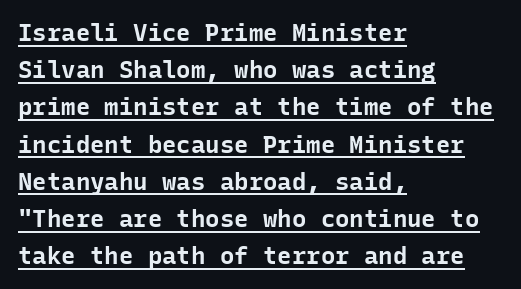
Summary of vertical rhythm: regular, with standard interline spacing. Plenty of ink on the page — the face is bold. Visually the block forms a straight wall on the left and a jagged coastline on the right. The typesetter has applied underlining to the passage shown.
